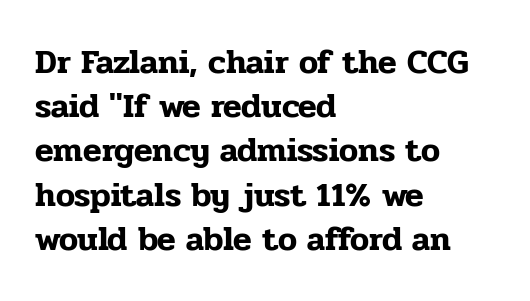
{"serif": "yes", "italic": "no", "width": "normal", "stroke_contrast": "low", "x_height": "medium", "monospaced": "no", "underline": "no", "align": "left", "line_spacing": "normal", "line_spacing_ratio": 1.3, "letter_spacing": "normal", "letter_spacing_em": 0.0, "glyph_px": 34}
